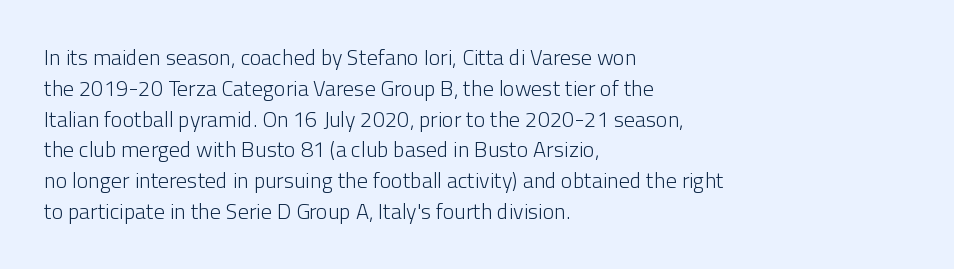
Summary of vertical rhythm: regular, with standard interline spacing. Short note: letters normally spaced. The font's upright variant was chosen for this text. Casual observation: everything's shoved over to the left.
